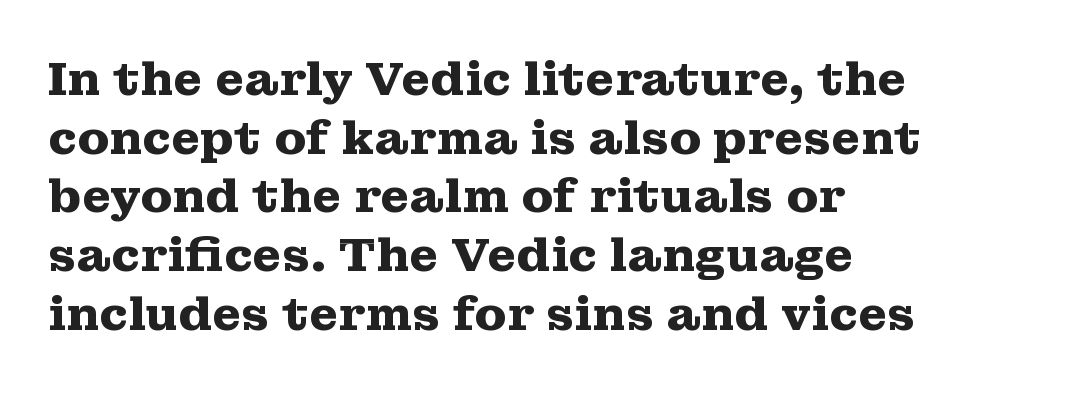
{"serif": "yes", "italic": "no", "bold": "yes", "weight": "heavy", "width": "wide", "stroke_contrast": "medium", "x_height": "medium", "monospaced": "no", "underline": "no", "align": "left", "line_spacing": "normal", "line_spacing_ratio": 1.25, "letter_spacing": "normal", "letter_spacing_em": 0.0, "glyph_px": 47}
